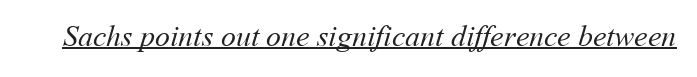
Bold? No — there's no thickening of the strokes. The line texture is even and compact thanks to regular tracking. A rule runs beneath these lines of type. A typesetter would call this proportional, since set widths differ per character.
